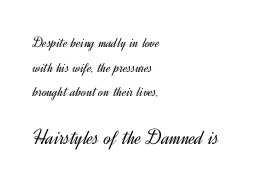
Q: Is the text bold? A: No.
Q: Is the text italic (slanted)? A: Yes.
Q: Is the text underlined? A: No.
Q: How is the paragraph aligned? A: Left-aligned.
Q: Is the spacing between letters normal or unusually wide? A: Normal.
Q: Is the spacing between lines tight, normal or loose? A: Normal.
Q: Which block of text is set in a larger size, the first (top) or the second (bottom)? A: The second (bottom) one.
